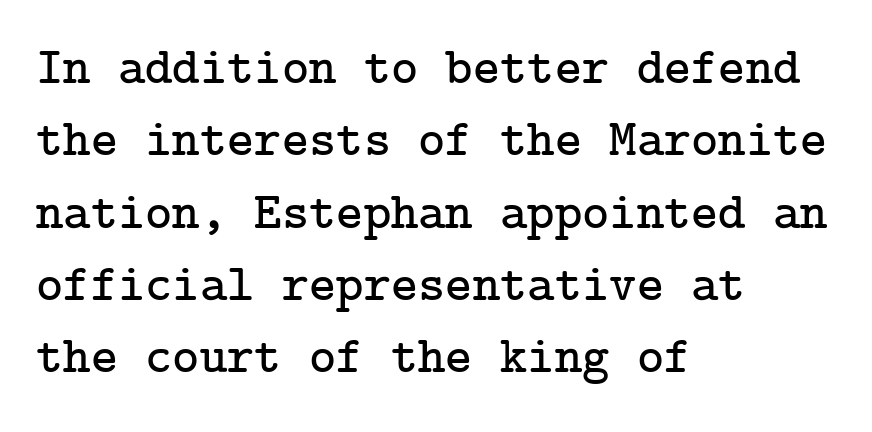
Q: Is the text italic (slanted)? A: No, it is upright.
Q: Is the typeface a serif or a sans-serif typeface? A: Serif.
Q: Is the text underlined? A: No.
Q: How is the paragraph aligned? A: Left-aligned.
Q: Is the spacing between letters normal or unusually wide? A: Normal.
Q: Is the spacing between lines tight, normal or loose? A: Normal.
Q: Width (condensed, normal, or wide)? A: Normal.
Q: Stroke contrast? A: Low.
Q: x-height? A: Medium.
